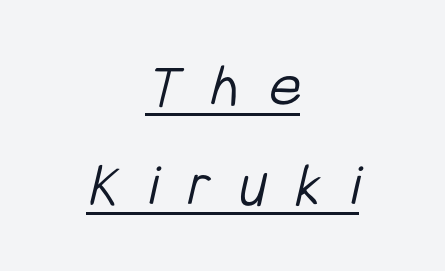
Think of a printed novel: that variable character pitch is what you see here. Ink coverage per letter is moderate at most. Alignment: centered. Spacing between characters has been opened up far beyond the box default.
